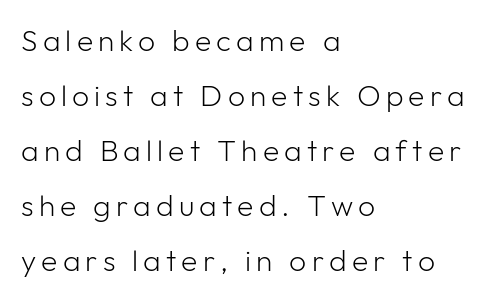
The passage shown is not bold in any degree. Characters remain perfectly vertical along every line. The rendering uses natural spacing where letterforms have individual widths. Descender tails drop into unmarked territory. In terms of letterform style, serifs are entirely absent. Compared with a centered layout, this one pins lines to the left instead.
